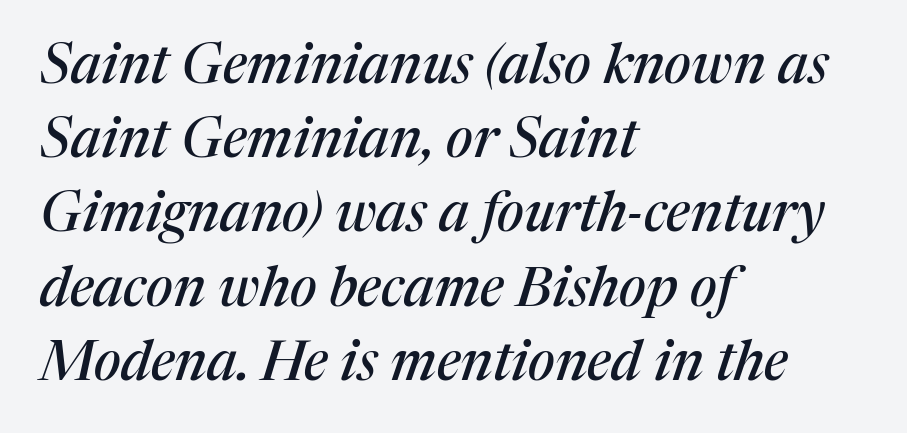
{"serif": "yes", "italic": "yes", "lean": "right", "slant_degrees": 17, "width": "normal", "stroke_contrast": "medium", "x_height": "medium", "monospaced": "no", "underline": "no", "align": "left", "line_spacing": "normal", "line_spacing_ratio": 1.35, "letter_spacing": "normal", "letter_spacing_em": 0.0, "glyph_px": 55}
